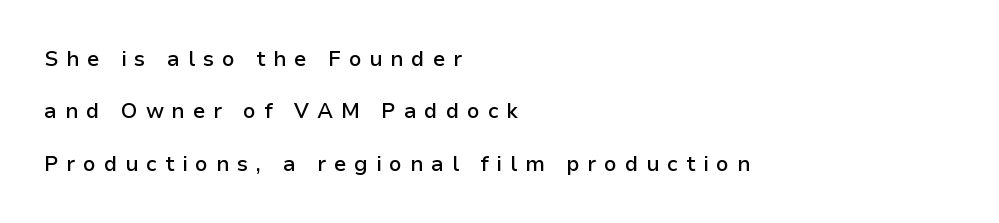
Q: Is the text bold? A: Semi-bold.
Q: Is the text italic (slanted)? A: No, it is upright.
Q: Is the text underlined? A: No.
Q: How is the paragraph aligned? A: Left-aligned.
Q: Is the spacing between letters normal or unusually wide? A: Unusually wide.
Q: Is the spacing between lines tight, normal or loose? A: Loose.
